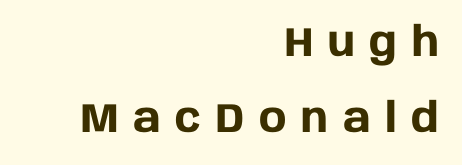
Q: Is the text bold? A: Yes.
Q: Is the text italic (slanted)? A: No, it is upright.
Q: Is the typeface a serif or a sans-serif typeface? A: Sans-serif.
Q: Is the text underlined? A: No.
Q: How is the paragraph aligned? A: Right-aligned.
Q: Is the spacing between letters normal or unusually wide? A: Unusually wide.
Q: Width (condensed, normal, or wide)? A: Normal.
Q: Stroke contrast? A: Low.
Q: x-height? A: Large.
Q: Monospaced? A: No.
